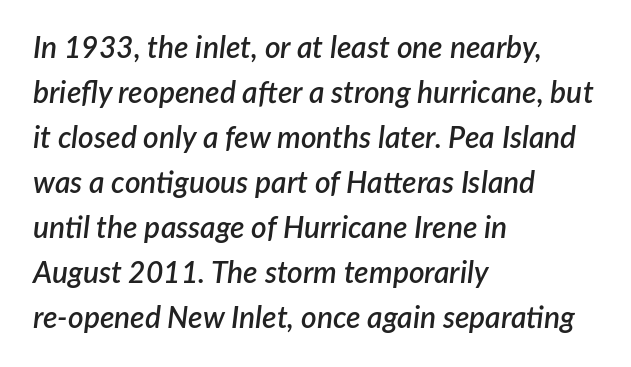
The image shows 30 px semibold type, italic (leaning right); set left-aligned, normal line spacing (1.5x), normal letter spacing, not underlined; low stroke contrast and a medium x-height.
